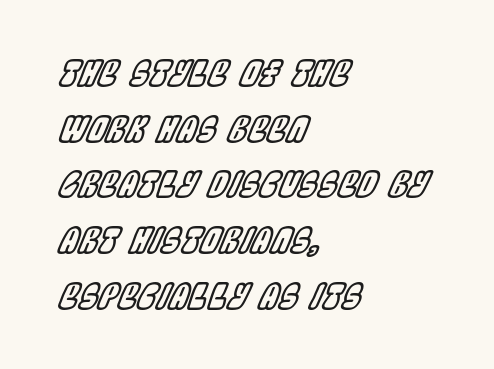
The image shows 35 px condensed type, italic (leaning right); set left-aligned, normal line spacing (1.59x), normal letter spacing, not underlined; a large x-height.
